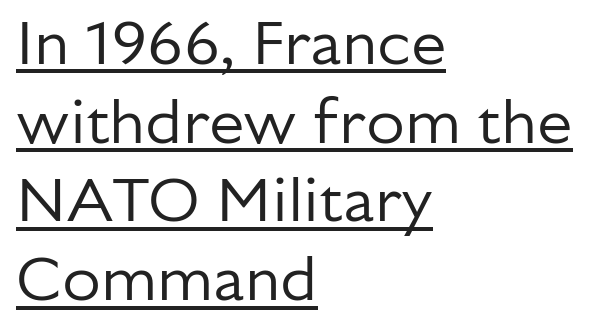
The specimen reads as upright at a glance. Heaviness? Minimal to ordinary, like unemphasized prose. Typographically, this falls in the sans-serif category. Horizontal alignment here is leftward, the default for most running prose.
